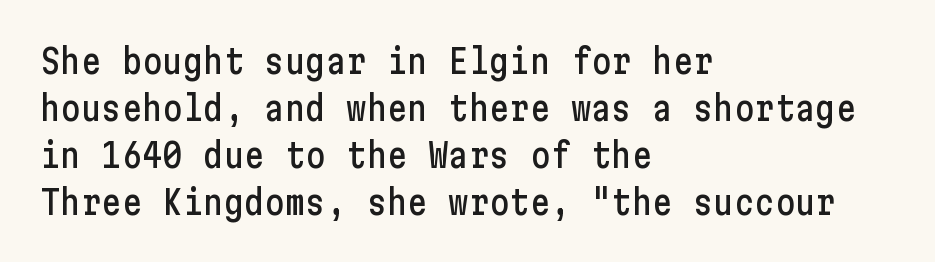
The image shows 34 px condensed sans-serif type, upright; set left-aligned, normal line spacing (1.38x), normal letter spacing, not underlined; low stroke contrast and a medium x-height.
